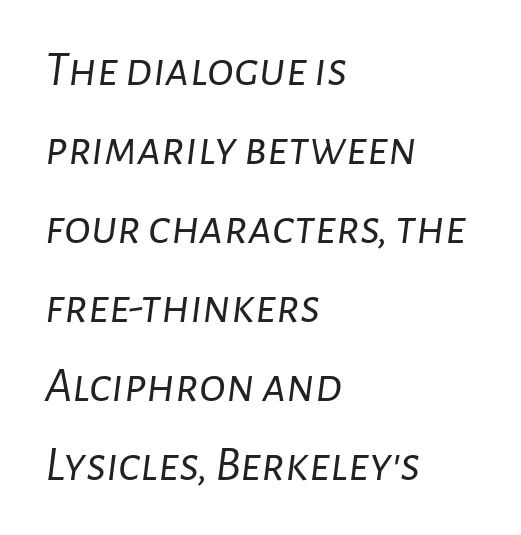
The space directly below the letters is spotless. The weight tops out at a normal text grade. This is oblique type, the kind used for emphasis or titles. These lines are rendered in a variable-pitch font. Nothing unusual about the tracking: characters are spaced as the font intends.
